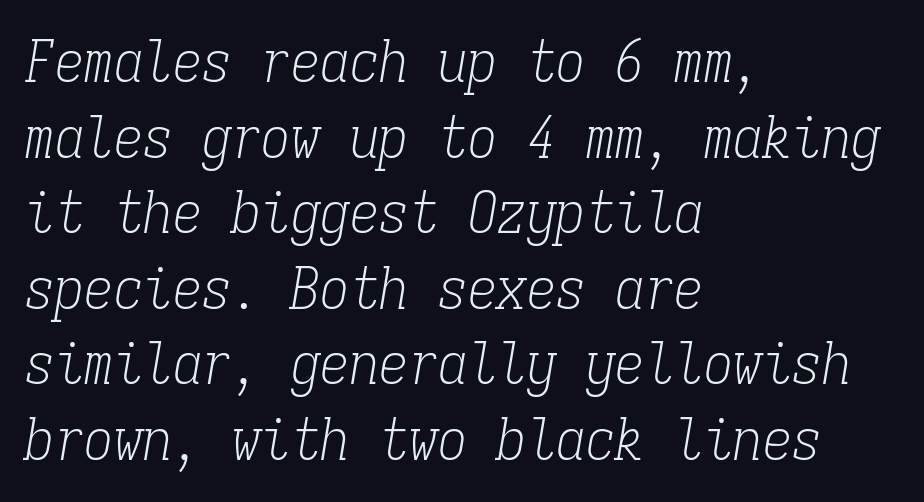
A typesetter would call this monospace, since all characters share one set width. This sample uses an oblique cut, with every glyph tilted off the vertical. A typesetter would call this leading conventional body-copy spacing. Are there feet on the stems? There are — it's a serif. The compositor pushed each line to the left boundary. Stems and bowls with no extra thickness — not bold.
